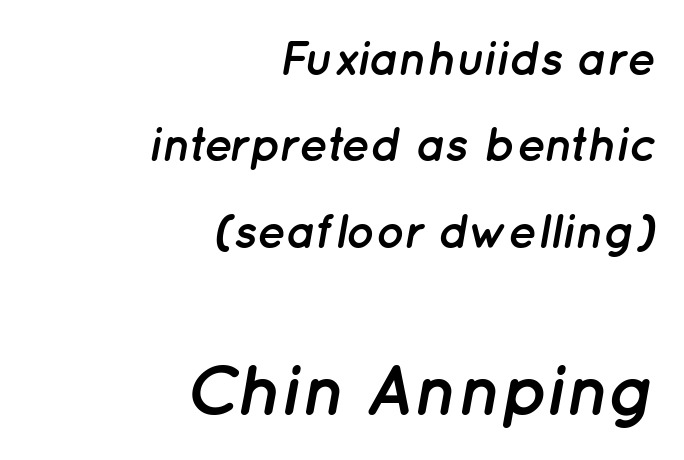
{"italic": "yes", "lean": "right", "slant_degrees": 12, "bold": "yes", "weight": "semibold", "width": "normal", "stroke_contrast": "low", "x_height": "medium", "monospaced": "no", "underline": "no", "align": "right", "line_spacing_ratio": 1.8, "letter_spacing": "normal", "letter_spacing_em": 0.0, "larger_block": "second", "size_ratio": 1.5, "glyph_px": 72}
